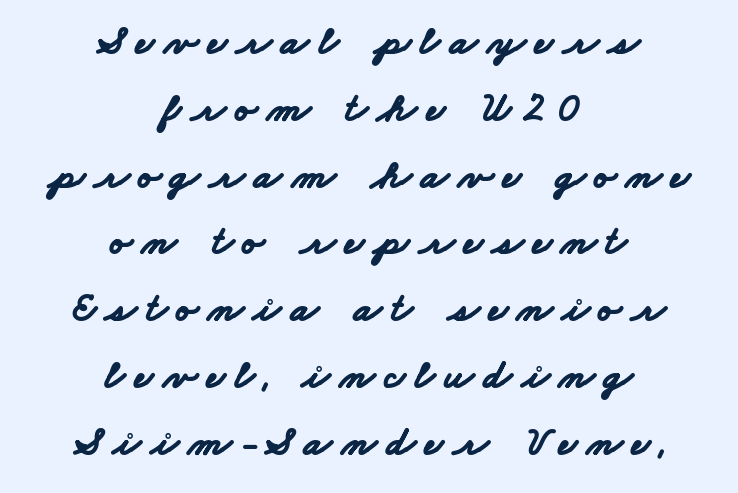
Q: Is the text bold? A: Yes.
Q: Is the typeface a serif or a sans-serif typeface? A: Sans-serif.
Q: Is the text underlined? A: No.
Q: How is the paragraph aligned? A: Centered.
Q: Is the spacing between letters normal or unusually wide? A: Unusually wide.
Q: Is the spacing between lines tight, normal or loose? A: Normal.
Q: Width (condensed, normal, or wide)? A: Wide.
Q: Stroke contrast? A: Low.
Q: x-height? A: Small.
Q: Monospaced? A: No.
